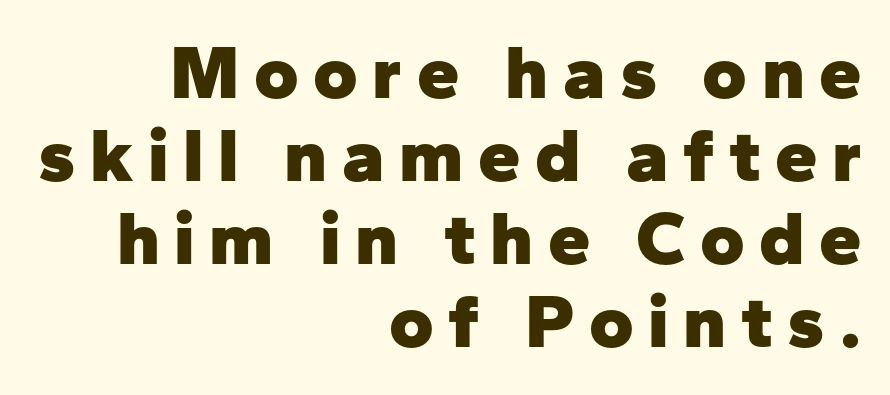
Q: Is the text bold? A: Yes.
Q: Is the text italic (slanted)? A: No, it is upright.
Q: Is the typeface a serif or a sans-serif typeface? A: Sans-serif.
Q: Is the text underlined? A: No.
Q: How is the paragraph aligned? A: Right-aligned.
Q: Is the spacing between lines tight, normal or loose? A: Tight.
Q: Width (condensed, normal, or wide)? A: Normal.
Q: Stroke contrast? A: Low.
Q: x-height? A: Medium.
Q: Monospaced? A: No.
